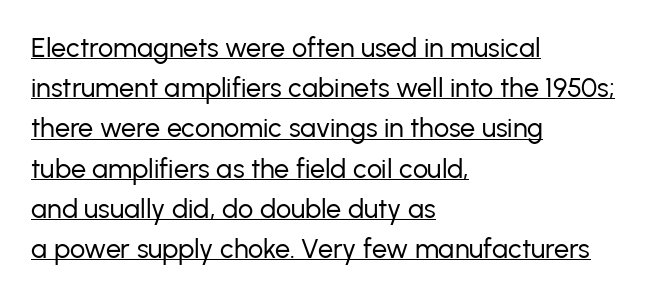
Q: Is the text bold? A: No.
Q: Is the text italic (slanted)? A: No, it is upright.
Q: Is the text underlined? A: Yes.
Q: How is the paragraph aligned? A: Left-aligned.
Q: Is the spacing between letters normal or unusually wide? A: Normal.
Q: Is the spacing between lines tight, normal or loose? A: Normal.
